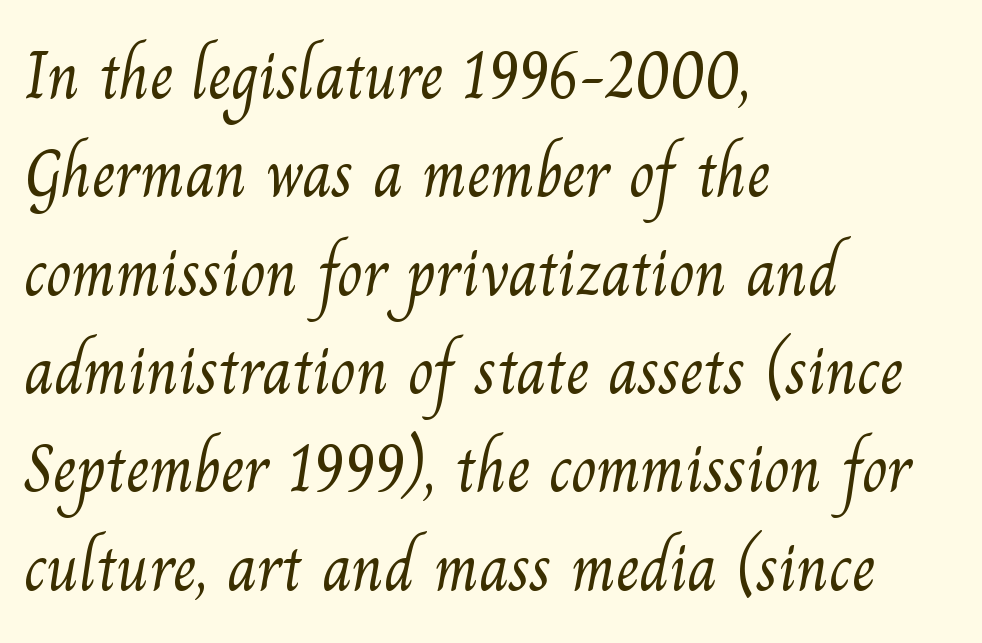
Q: Is the text bold? A: No.
Q: Is the typeface a serif or a sans-serif typeface? A: Serif.
Q: Is the text underlined? A: No.
Q: How is the paragraph aligned? A: Left-aligned.
Q: Is the spacing between letters normal or unusually wide? A: Normal.
Q: Is the spacing between lines tight, normal or loose? A: Normal.
Q: Width (condensed, normal, or wide)? A: Normal.
Q: Stroke contrast? A: Medium.
Q: x-height? A: Small.
Q: Monospaced? A: No.
